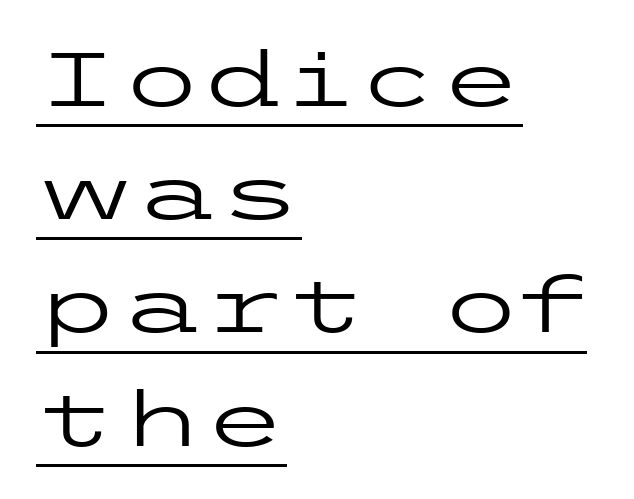
The image shows 76 px regular-weight, wide sans-serif type, upright; set left-aligned, normal line spacing (1.49x), normal letter spacing, underlined; low stroke contrast and a medium x-height.
